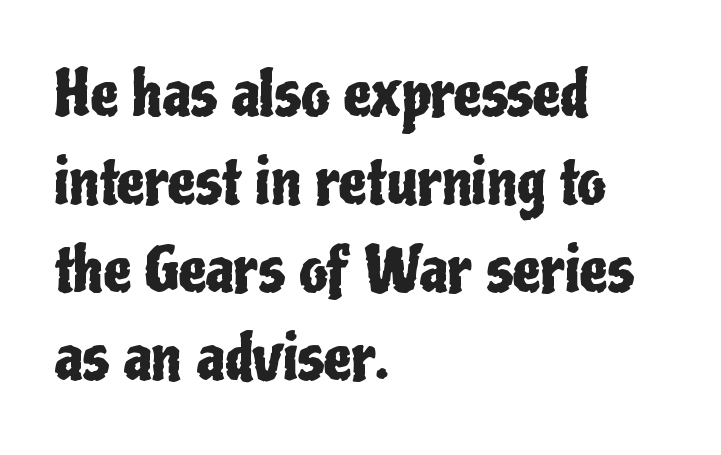
Reading down the column, the eye jumps a familiar distance to each next line. Style check: upright. Rule under the text: the space is simply empty. You could not count columns in this text — the font is proportionally spaced. In CSS terms this would be text-align: left. The gaps between neighbouring characters are ordinary and unremarkable.
